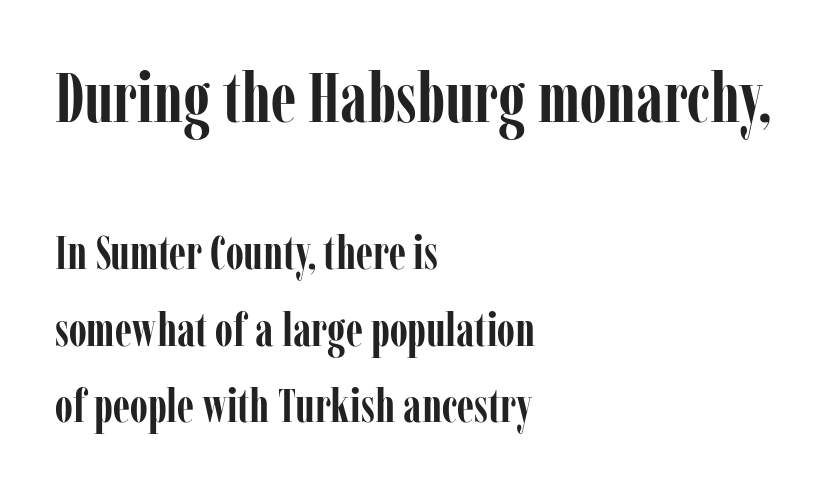
Q: Is the text bold? A: Yes.
Q: Is the text italic (slanted)? A: No, it is upright.
Q: Is the typeface a serif or a sans-serif typeface? A: Serif.
Q: Is the text underlined? A: No.
Q: How is the paragraph aligned? A: Left-aligned.
Q: Is the spacing between letters normal or unusually wide? A: Normal.
Q: Is the spacing between lines tight, normal or loose? A: Normal.
Q: Which block of text is set in a larger size, the first (top) or the second (bottom)? A: The first (top) one.
Q: Width (condensed, normal, or wide)? A: Condensed.
Q: Stroke contrast? A: Low.
Q: x-height? A: Medium.
Q: Monospaced? A: No.
